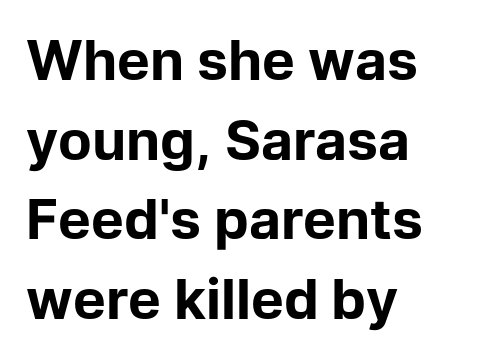
{"serif": "no", "italic": "no", "bold": "yes", "weight": "bold", "width": "normal", "stroke_contrast": "low", "x_height": "medium", "monospaced": "no", "underline": "no", "align": "left", "line_spacing": "normal", "line_spacing_ratio": 1.45, "letter_spacing": "normal", "letter_spacing_em": 0.0, "glyph_px": 55}
